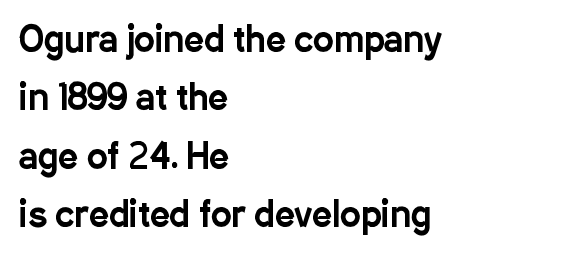
Q: Is the text italic (slanted)? A: No, it is upright.
Q: Is the typeface a serif or a sans-serif typeface? A: Sans-serif.
Q: Is the text underlined? A: No.
Q: How is the paragraph aligned? A: Left-aligned.
Q: Is the spacing between letters normal or unusually wide? A: Normal.
Q: Is the spacing between lines tight, normal or loose? A: Normal.
Q: Width (condensed, normal, or wide)? A: Condensed.
Q: Stroke contrast? A: Low.
Q: x-height? A: Medium.
Q: Monospaced? A: No.
